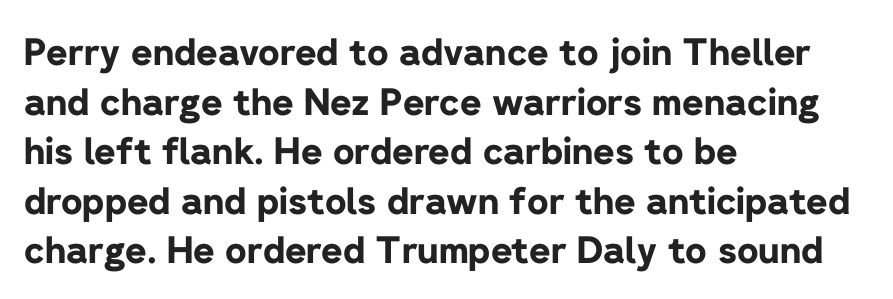
A normal amount of white space separates one row of letters from the next. The strip under each line holds only bare page. The lettering stays uniformly vertical, giving the passage a roman look. A typesetter would call this zero additional tracking. A typesetter would call this proportional, since set widths differ per character.
